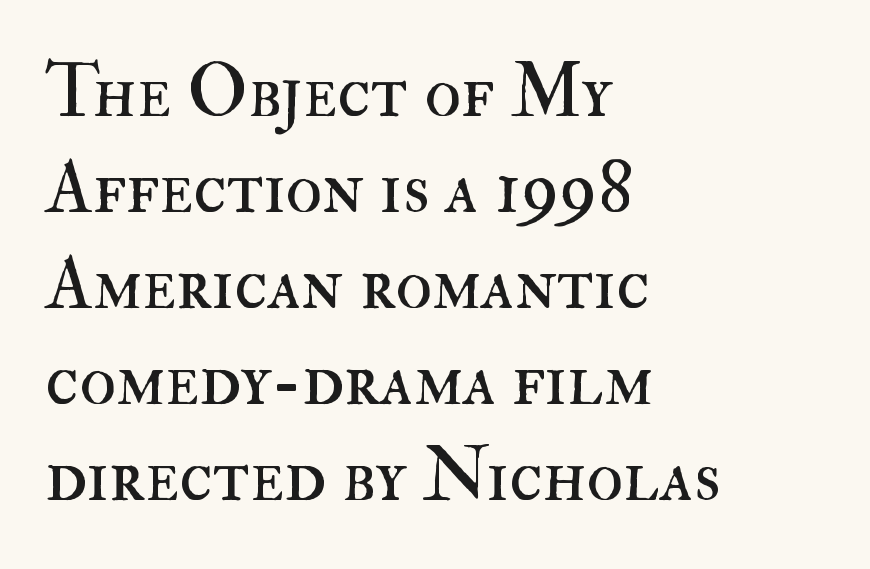
{"italic": "no", "bold": "no", "weight": "regular", "width": "normal", "stroke_contrast": "high", "x_height": "small", "monospaced": "no", "underline": "no", "align": "left", "line_spacing": "normal", "line_spacing_ratio": 1.28, "letter_spacing": "normal", "letter_spacing_em": 0.0, "glyph_px": 75}
